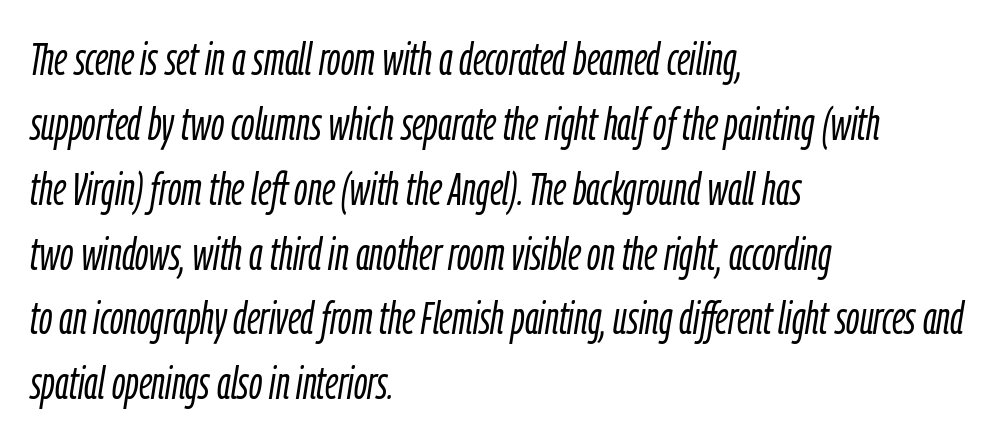
Q: Is the text bold? A: No.
Q: Is the text italic (slanted)? A: Yes, it leans right by about 9 degrees.
Q: Is the text underlined? A: No.
Q: How is the paragraph aligned? A: Left-aligned.
Q: Is the spacing between letters normal or unusually wide? A: Normal.
Q: Is the spacing between lines tight, normal or loose? A: Normal.
Q: Width (condensed, normal, or wide)? A: Condensed.
Q: Stroke contrast? A: Low.
Q: x-height? A: Medium.
Q: Monospaced? A: No.
